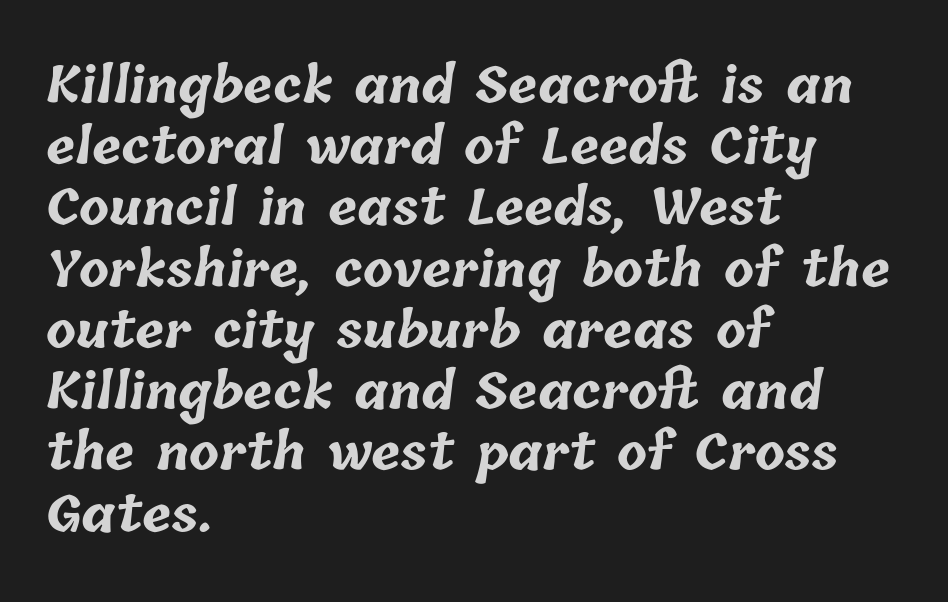
Think of a printed novel: that variable character pitch is what you see here. This rendering leaves character spacing at its baseline value. This rendering features lettering with no underline. In CSS terms this would be text-align: left.
